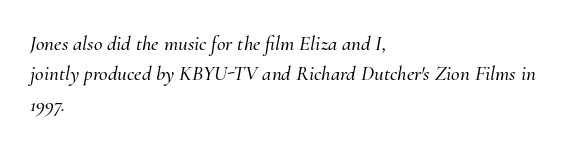
The image shows 21 px text type, italic (leaning right); set left-aligned, normal line spacing (1.45x), normal letter spacing, not underlined.
